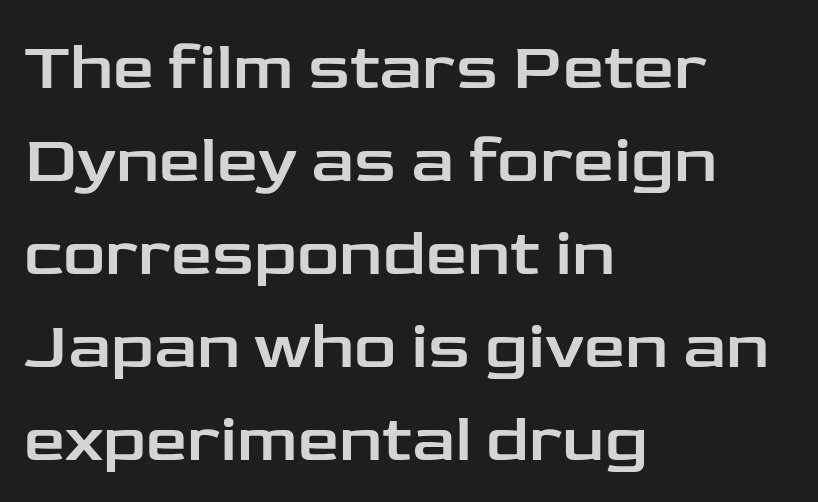
The image shows 66 px wide sans-serif type, upright; set left-aligned, normal line spacing (1.41x), normal letter spacing, not underlined; low stroke contrast and a medium x-height.
